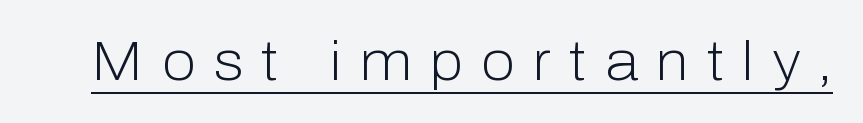
A typesetter would call this proportional, since set widths differ per character. Designer's note — italics off, roman on. Characters follow at a spacing far wider than the type designer built in. Bold? No — there's no thickening of the strokes. Nope, no serifs anywhere on these letters.
